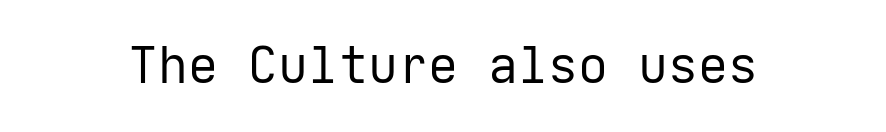
Q: Is the text bold? A: No.
Q: Is the text italic (slanted)? A: No, it is upright.
Q: Is the typeface a serif or a sans-serif typeface? A: Sans-serif.
Q: Is the text underlined? A: No.
Q: Is the spacing between letters normal or unusually wide? A: Normal.
Q: Width (condensed, normal, or wide)? A: Normal.
Q: Stroke contrast? A: Low.
Q: x-height? A: Medium.
